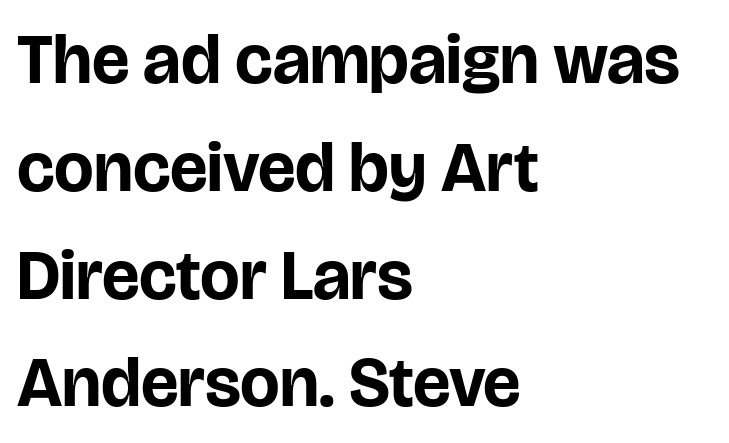
The image shows 70 px bold sans-serif type, upright; set left-aligned, normal line spacing (1.54x), normal letter spacing, not underlined; low stroke contrast and a large x-height.
